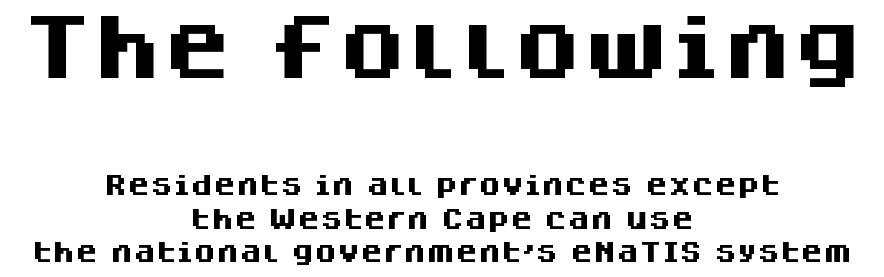
{"serif": "no", "italic": "no", "bold": "yes", "weight": "heavy", "width": "normal", "stroke_contrast": "medium", "x_height": "large", "monospaced": "no", "underline": "no", "align": "center", "line_spacing": "normal", "line_spacing_ratio": 1.46, "letter_spacing": "normal", "letter_spacing_em": 0.0, "larger_block": "first", "size_ratio": 3.04, "glyph_px": 70}
